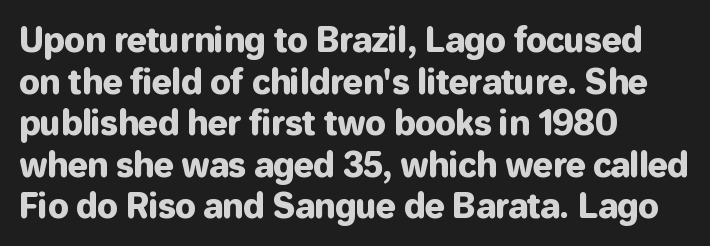
What's the leading like? Ordinary, nothing unusual. Caption: multi-line text, flush left, ragged right. This is sans-serif lettering, the kind often seen on screens and signage. This sample has the flowing, uneven cadence of proportional lettering. This sample uses an upright cut, with every glyph sitting square on the baseline. Inter-character spacing is left at the font's built-in metrics.
